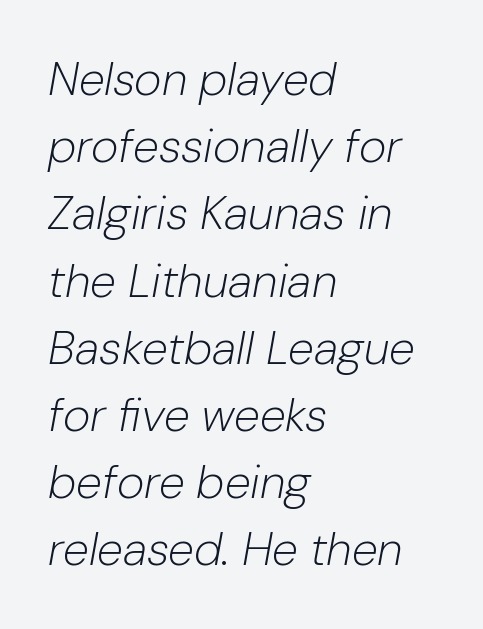
Q: Is the text bold? A: No.
Q: Is the text italic (slanted)? A: Yes, it leans right by about 10 degrees.
Q: Is the text underlined? A: No.
Q: How is the paragraph aligned? A: Left-aligned.
Q: Is the spacing between letters normal or unusually wide? A: Normal.
Q: Is the spacing between lines tight, normal or loose? A: Normal.
Q: Width (condensed, normal, or wide)? A: Normal.
Q: Stroke contrast? A: Low.
Q: x-height? A: Medium.
Q: Monospaced? A: No.
